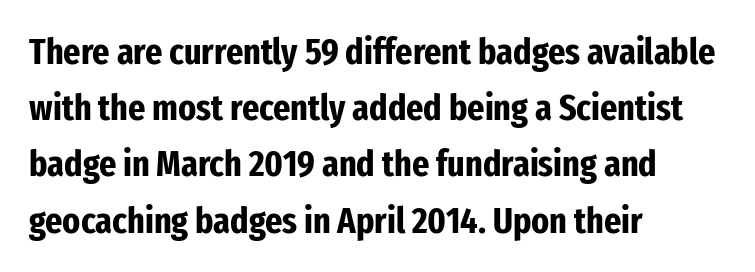
The block of text has a typical density, with ordinary space between rows. Typographically, this falls in the sans-serif category. Upright lettering throughout. Think of a printed novel: that variable character pitch is what you see here. Default kerning and tracking; the words read as compact shapes.
